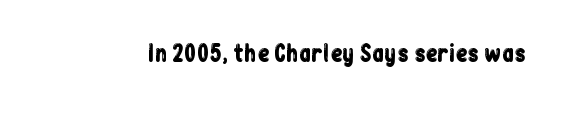
Q: Is the text italic (slanted)? A: No, it is upright.
Q: Is the text underlined? A: No.
Q: Is the spacing between letters normal or unusually wide? A: Normal.
